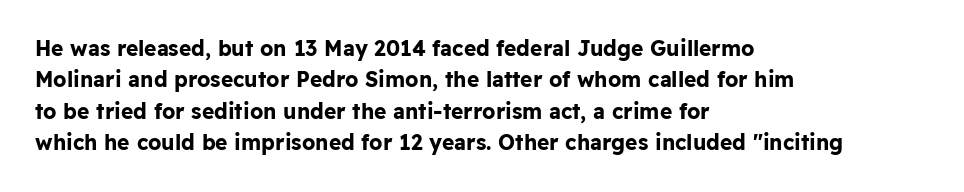
The image shows 21 px bold type, upright; set left-aligned, normal line spacing (1.5x), normal letter spacing, not underlined.
